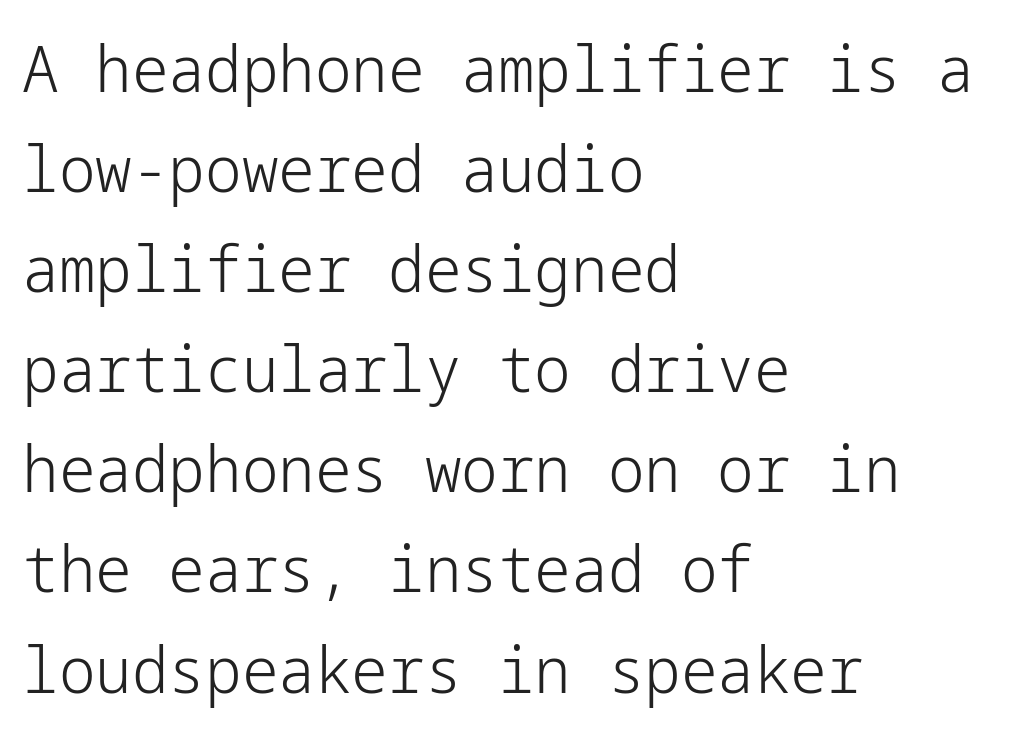
Q: Is the text bold? A: No.
Q: Is the text italic (slanted)? A: No, it is upright.
Q: Is the typeface a serif or a sans-serif typeface? A: Sans-serif.
Q: Is the text underlined? A: No.
Q: How is the paragraph aligned? A: Left-aligned.
Q: Is the spacing between letters normal or unusually wide? A: Normal.
Q: Is the spacing between lines tight, normal or loose? A: Normal.
Q: Width (condensed, normal, or wide)? A: Normal.
Q: Stroke contrast? A: Low.
Q: x-height? A: Medium.
